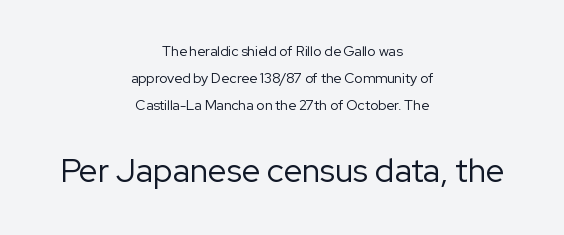
{"serif": "no", "italic": "no", "bold": "no", "weight": "regular", "width": "normal", "stroke_contrast": "low", "x_height": "medium", "monospaced": "no", "underline": "no", "align": "center", "line_spacing": "loose", "line_spacing_ratio": 1.92, "letter_spacing": "normal", "letter_spacing_em": 0.0, "larger_block": "second", "size_ratio": 2.36, "glyph_px": 33}
